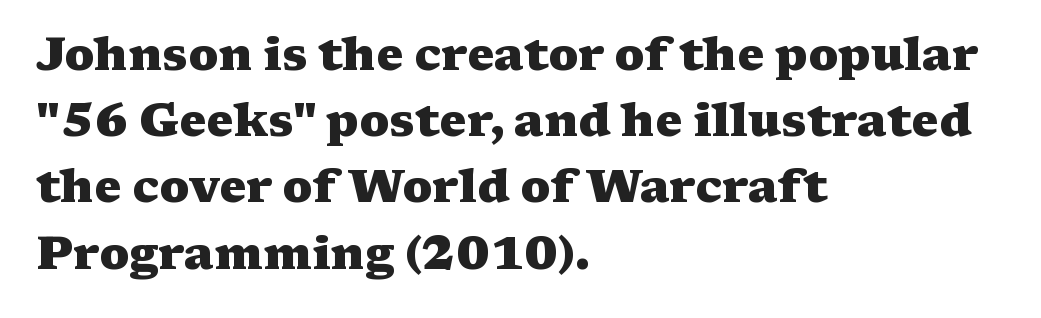
This sample is left-justified, so line endings fall wherever the words run out. Spacing between characters is what you'd get straight out of the box. The type sits square on the baseline with zero lean. The strip under each line holds only bare page. Observe the serifs anchoring each vertical stroke in this sample. You could not count columns in this text — the font is proportionally spaced.
